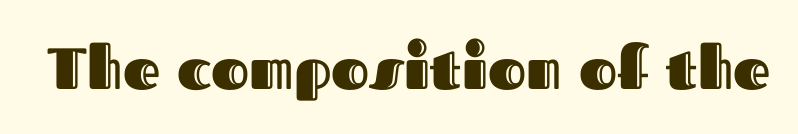
Q: Is the text italic (slanted)? A: No, it is upright.
Q: Is the text underlined? A: No.
Q: Is the spacing between letters normal or unusually wide? A: Normal.
Q: Width (condensed, normal, or wide)? A: Normal.
Q: x-height? A: Medium.
Q: Monospaced? A: No.
